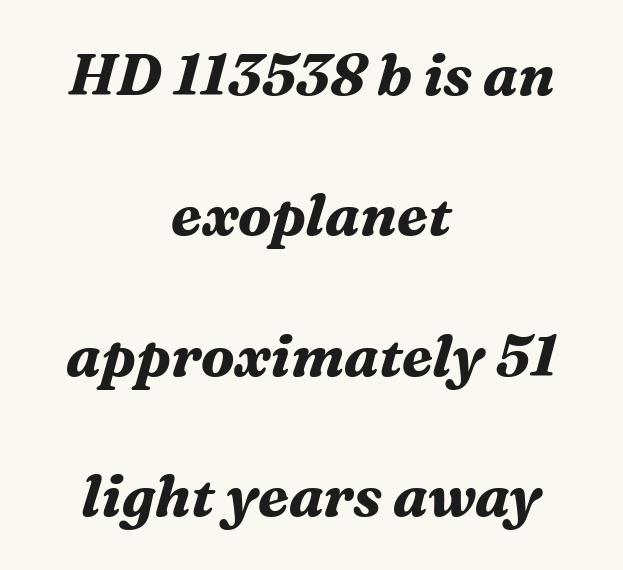
Q: Is the text bold? A: Yes.
Q: Is the text italic (slanted)? A: Yes, it leans right by about 16 degrees.
Q: Is the typeface a serif or a sans-serif typeface? A: Serif.
Q: Is the text underlined? A: No.
Q: How is the paragraph aligned? A: Centered.
Q: Is the spacing between letters normal or unusually wide? A: Normal.
Q: Is the spacing between lines tight, normal or loose? A: Loose.
Q: Width (condensed, normal, or wide)? A: Normal.
Q: Stroke contrast? A: Medium.
Q: x-height? A: Medium.
Q: Monospaced? A: No.
